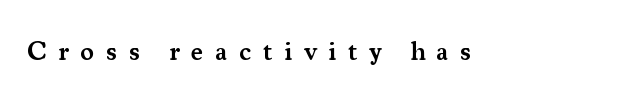
What weight is shown? A semibold, between regular and bold. Vertical strokes here are truly vertical. The specimen omits any rule beneath the text block's lines. Between one letter and the next there's a generous, obvious gap.
